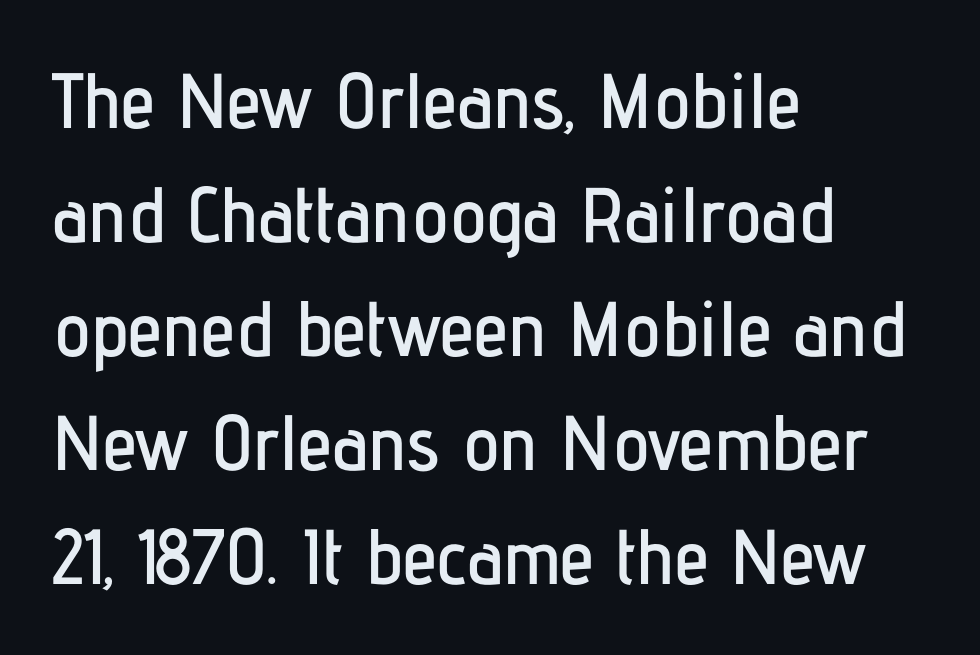
Has an underline been added? It has not. If you measured baseline to baseline, you'd find a middling distance. Standard letterfit; no display-style spreading of the glyphs. The letters advance in unequal steps, a hallmark of proportional type.
